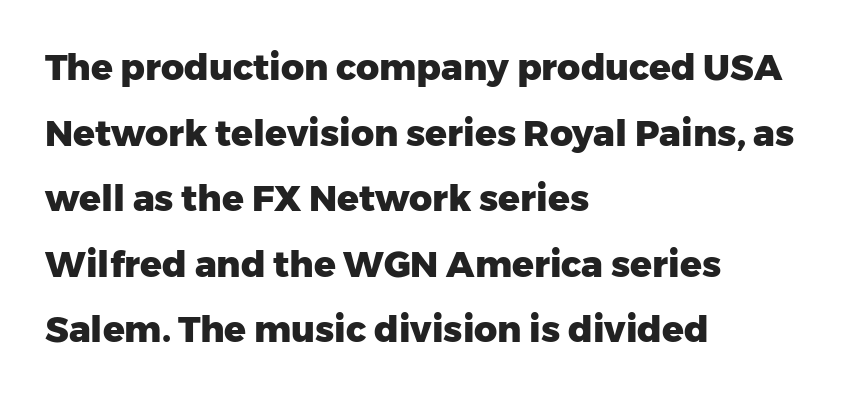
{"serif": "no", "italic": "no", "bold": "yes", "weight": "heavy", "width": "normal", "stroke_contrast": "low", "x_height": "medium", "monospaced": "no", "underline": "no", "align": "left", "line_spacing_ratio": 1.82, "letter_spacing": "normal", "letter_spacing_em": 0.0, "glyph_px": 36}
